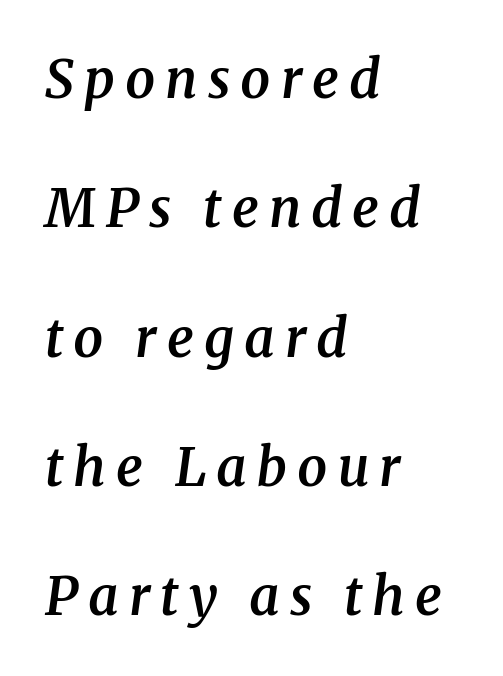
Q: Is the text bold? A: Semi-bold.
Q: Is the text italic (slanted)? A: Yes, it leans right by about 8 degrees.
Q: Is the typeface a serif or a sans-serif typeface? A: Serif.
Q: Is the text underlined? A: No.
Q: How is the paragraph aligned? A: Left-aligned.
Q: Is the spacing between lines tight, normal or loose? A: Loose.
Q: Width (condensed, normal, or wide)? A: Normal.
Q: Stroke contrast? A: Medium.
Q: x-height? A: Medium.
Q: Monospaced? A: No.
